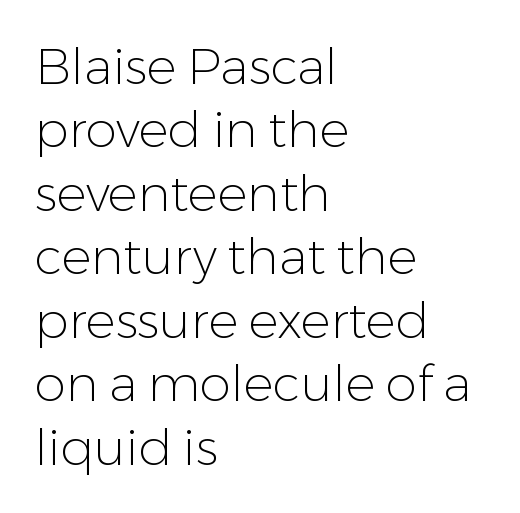
The image shows 50 px light sans-serif type, upright; set left-aligned, normal line spacing (1.27x), normal letter spacing, not underlined; low stroke contrast and a medium x-height.
